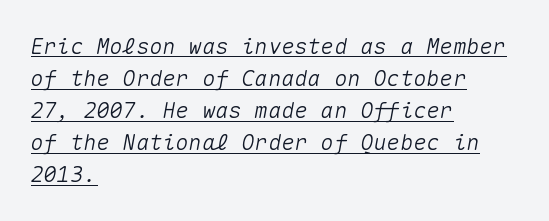
The image shows 22 px text type, italic (leaning right); set left-aligned, normal line spacing (1.46x), normal letter spacing, underlined.
